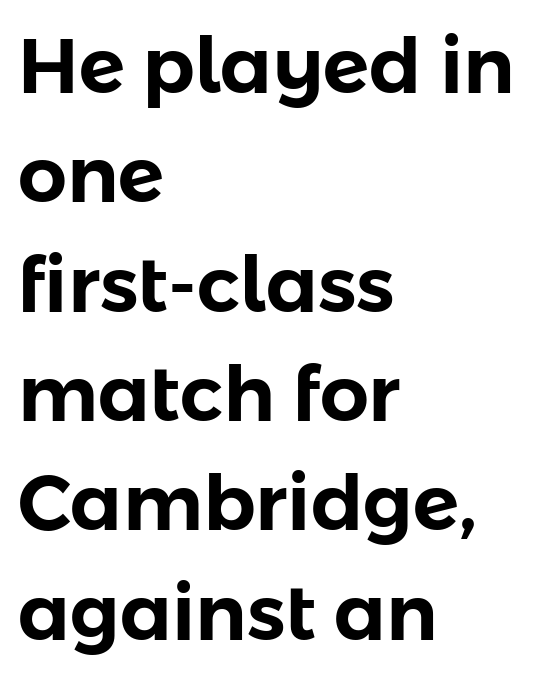
{"serif": "no", "italic": "no", "width": "normal", "stroke_contrast": "low", "x_height": "medium", "monospaced": "no", "underline": "no", "align": "left", "line_spacing": "normal", "line_spacing_ratio": 1.42, "letter_spacing": "normal", "letter_spacing_em": 0.0, "glyph_px": 77}
